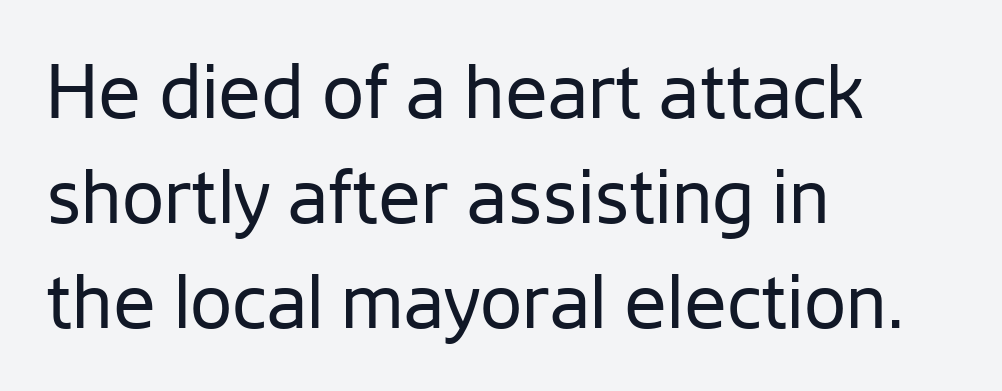
Weight: regular or lighter. This sample uses an upright cut, with every glyph sitting square on the baseline. Compared with typical body copy, the letter spacing here is the same. Rule under the text: the space is simply empty.
